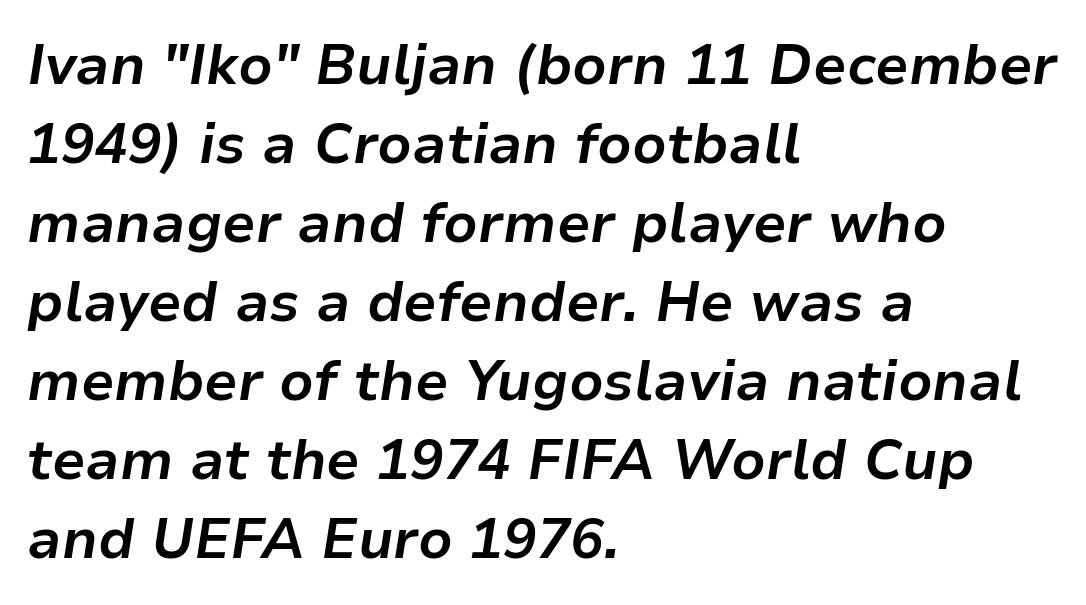
{"italic": "yes", "lean": "right", "slant_degrees": 9, "bold": "yes", "weight": "bold", "width": "normal", "stroke_contrast": "low", "x_height": "medium", "monospaced": "no", "underline": "no", "align": "left", "line_spacing": "normal", "line_spacing_ratio": 1.41, "letter_spacing": "normal", "letter_spacing_em": 0.0, "glyph_px": 56}
